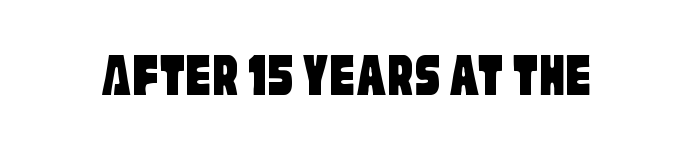
{"serif": "no", "width": "condensed", "stroke_contrast": "low", "x_height": "large", "monospaced": "no", "underline": "no", "letter_spacing": "normal", "letter_spacing_em": 0.0, "glyph_px": 63}
